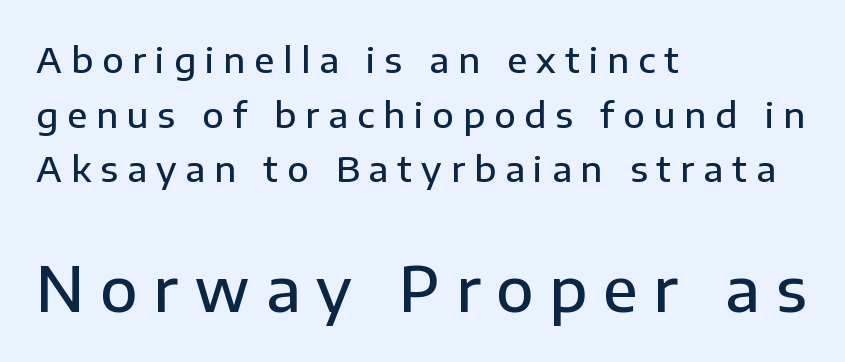
Q: Is the text bold? A: Semi-bold.
Q: Is the text italic (slanted)? A: No, it is upright.
Q: Is the typeface a serif or a sans-serif typeface? A: Sans-serif.
Q: Is the text underlined? A: No.
Q: How is the paragraph aligned? A: Left-aligned.
Q: Is the spacing between letters normal or unusually wide? A: Unusually wide.
Q: Is the spacing between lines tight, normal or loose? A: Normal.
Q: Which block of text is set in a larger size, the first (top) or the second (bottom)? A: The second (bottom) one.
Q: Width (condensed, normal, or wide)? A: Normal.
Q: Stroke contrast? A: Low.
Q: x-height? A: Medium.
Q: Monospaced? A: No.
